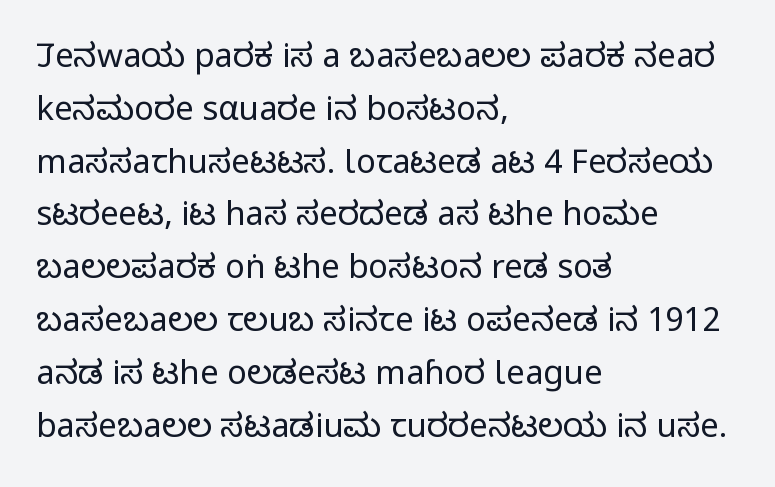
The image shows 33 px regular-weight, condensed sans-serif type, upright; set left-aligned, normal line spacing (1.6x), normal letter spacing, not underlined; low stroke contrast and a large x-height.
